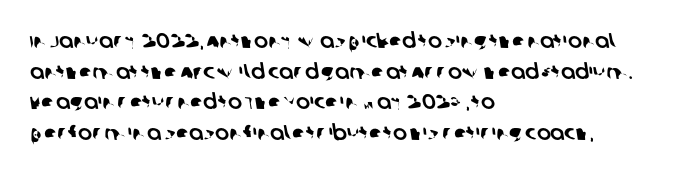
{"underline": "no", "align": "left", "line_spacing": "normal", "line_spacing_ratio": 1.46, "letter_spacing": "normal", "letter_spacing_em": 0.0, "glyph_px": 21}
